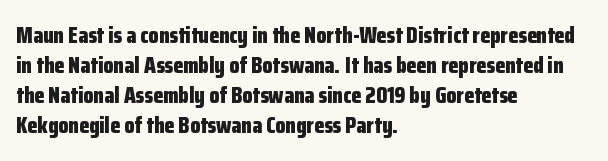
The image shows 23 px bold type, upright; set left-aligned, normal line spacing (1.31x), normal letter spacing, not underlined.
